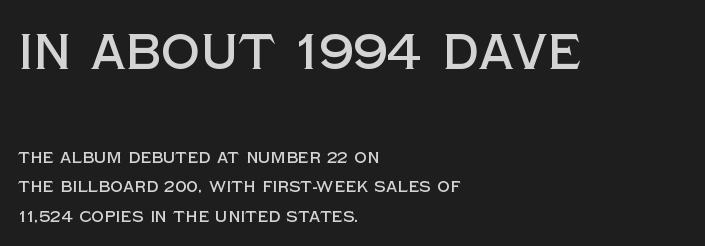
Q: Is the text italic (slanted)? A: No, it is upright.
Q: Is the typeface a serif or a sans-serif typeface? A: Sans-serif.
Q: Is the text underlined? A: No.
Q: How is the paragraph aligned? A: Left-aligned.
Q: Is the spacing between letters normal or unusually wide? A: Normal.
Q: Which block of text is set in a larger size, the first (top) or the second (bottom)? A: The first (top) one.
Q: Width (condensed, normal, or wide)? A: Normal.
Q: x-height? A: Large.
Q: Monospaced? A: No.
